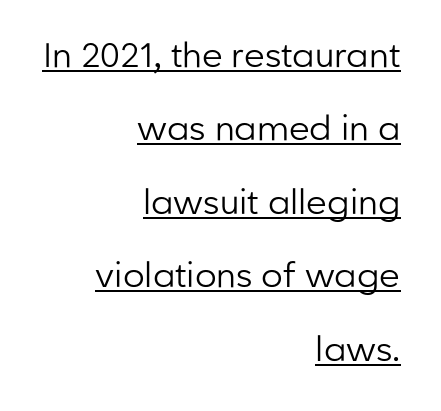
The image shows 34 px regular-weight sans-serif type, upright; set right-aligned, loose line spacing (2.16x), normal letter spacing, underlined; low stroke contrast and a medium x-height.
